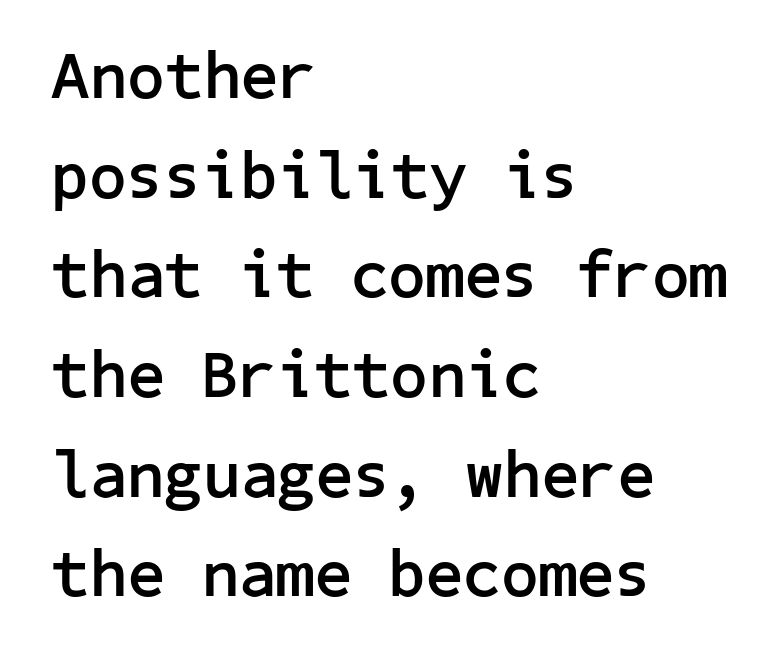
Q: Is the text bold? A: Yes.
Q: Is the text italic (slanted)? A: No, it is upright.
Q: Is the typeface a serif or a sans-serif typeface? A: Sans-serif.
Q: Is the text underlined? A: No.
Q: How is the paragraph aligned? A: Left-aligned.
Q: Is the spacing between letters normal or unusually wide? A: Normal.
Q: Is the spacing between lines tight, normal or loose? A: Normal.
Q: Width (condensed, normal, or wide)? A: Normal.
Q: Stroke contrast? A: Low.
Q: x-height? A: Medium.
